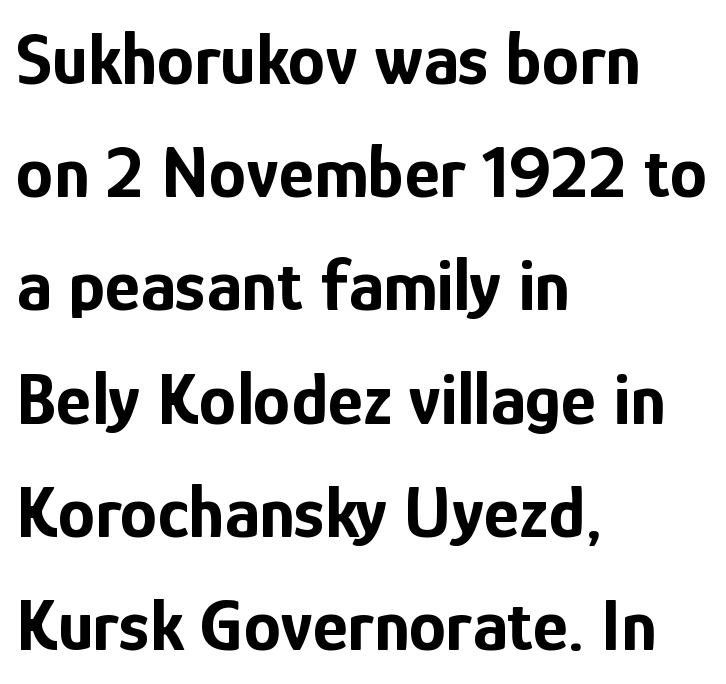
{"serif": "no", "italic": "no", "bold": "yes", "weight": "bold", "width": "condensed", "stroke_contrast": "low", "x_height": "medium", "monospaced": "no", "underline": "no", "align": "left", "line_spacing": "normal", "line_spacing_ratio": 1.51, "letter_spacing": "normal", "letter_spacing_em": 0.0, "glyph_px": 75}
